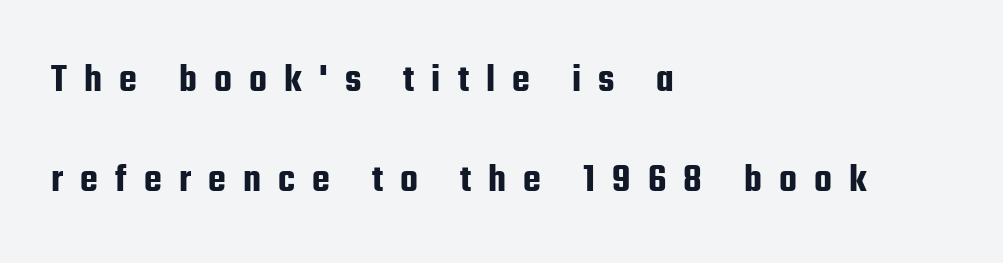
{"serif": "no", "italic": "no", "width": "condensed", "stroke_contrast": "low", "x_height": "medium", "monospaced": "no", "underline": "no", "align": "left", "line_spacing": "loose", "line_spacing_ratio": 2.45, "letter_spacing": "wide", "letter_spacing_em": 0.42, "glyph_px": 41}
